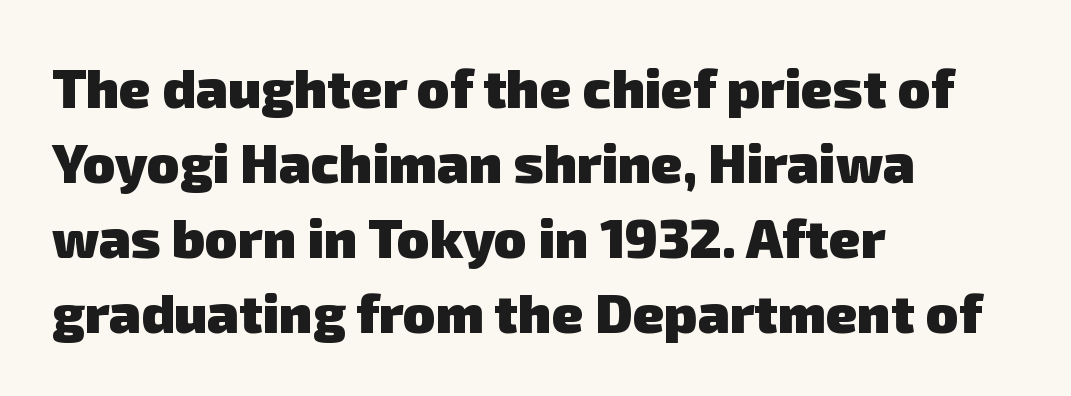
The image shows 54 px heavy sans-serif type; set left-aligned, normal line spacing (1.39x), normal letter spacing, not underlined; low stroke contrast and a medium x-height.
